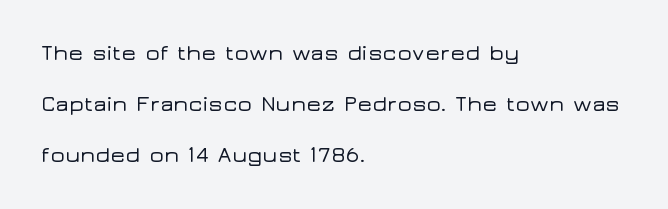
{"italic": "no", "underline": "no", "align": "left", "line_spacing": "loose", "line_spacing_ratio": 2.32, "letter_spacing": "normal", "letter_spacing_em": 0.0, "glyph_px": 22}
